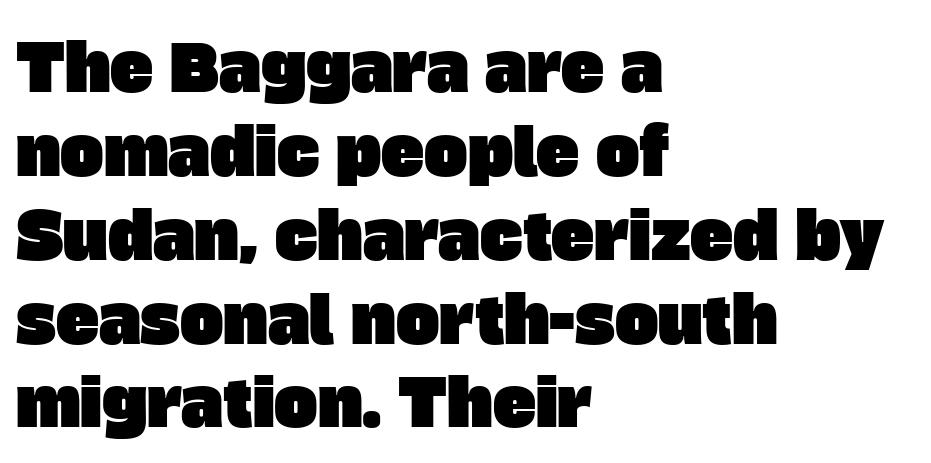
The image shows 65 px sans-serif type; set left-aligned, normal line spacing (1.29x), normal letter spacing, not underlined; low stroke contrast and a large x-height.
